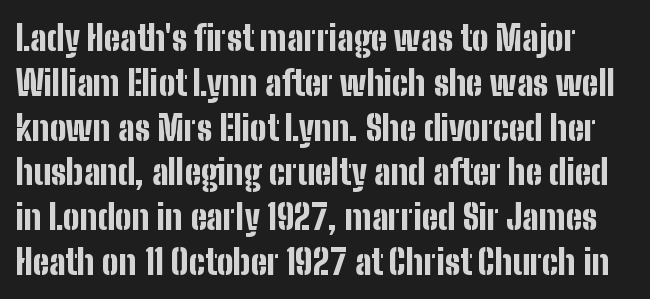
Q: Is the text bold? A: Yes.
Q: Is the text italic (slanted)? A: No, it is upright.
Q: Is the typeface a serif or a sans-serif typeface? A: Sans-serif.
Q: Is the text underlined? A: No.
Q: Is the spacing between letters normal or unusually wide? A: Normal.
Q: Is the spacing between lines tight, normal or loose? A: Normal.
Q: Width (condensed, normal, or wide)? A: Condensed.
Q: Stroke contrast? A: Low.
Q: x-height? A: Medium.
Q: Monospaced? A: No.
